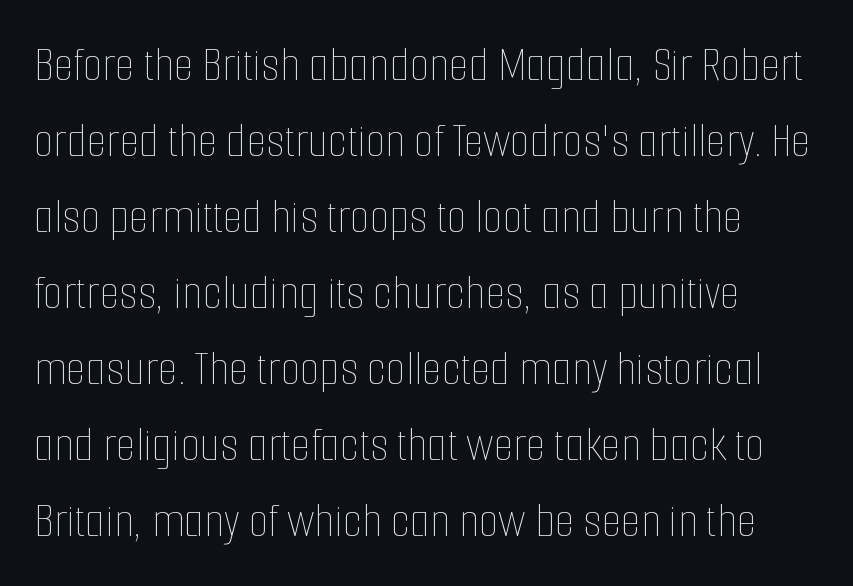
{"italic": "no", "bold": "no", "weight": "thin", "width": "condensed", "stroke_contrast": "low", "x_height": "medium", "monospaced": "no", "underline": "no", "align": "left", "line_spacing": "normal", "line_spacing_ratio": 1.49, "letter_spacing": "normal", "letter_spacing_em": 0.0, "glyph_px": 51}
